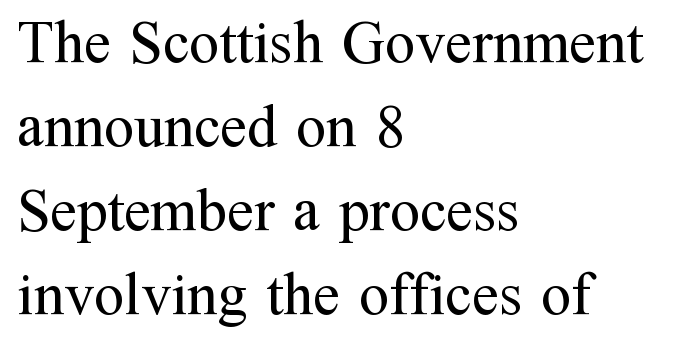
{"serif": "yes", "italic": "no", "bold": "no", "weight": "regular", "width": "normal", "stroke_contrast": "medium", "x_height": "medium", "monospaced": "no", "underline": "no", "align": "left", "line_spacing": "normal", "line_spacing_ratio": 1.4, "letter_spacing": "normal", "letter_spacing_em": 0.0, "glyph_px": 60}
